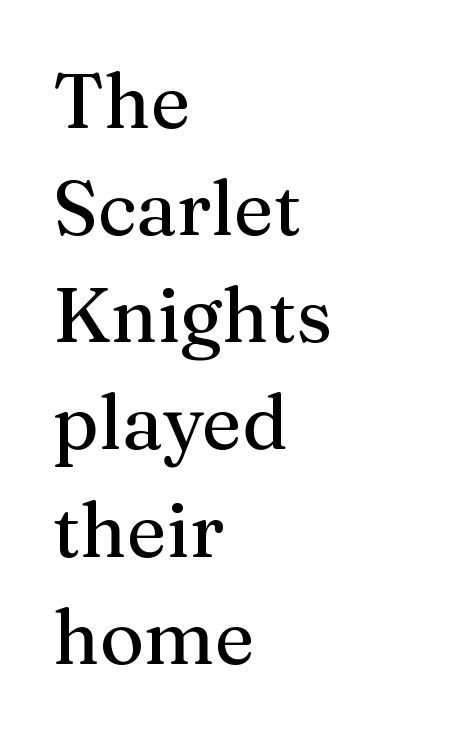
Q: Is the text italic (slanted)? A: No, it is upright.
Q: Is the typeface a serif or a sans-serif typeface? A: Serif.
Q: Is the text underlined? A: No.
Q: How is the paragraph aligned? A: Left-aligned.
Q: Is the spacing between letters normal or unusually wide? A: Normal.
Q: Is the spacing between lines tight, normal or loose? A: Normal.
Q: Width (condensed, normal, or wide)? A: Normal.
Q: Stroke contrast? A: Medium.
Q: x-height? A: Medium.
Q: Monospaced? A: No.
